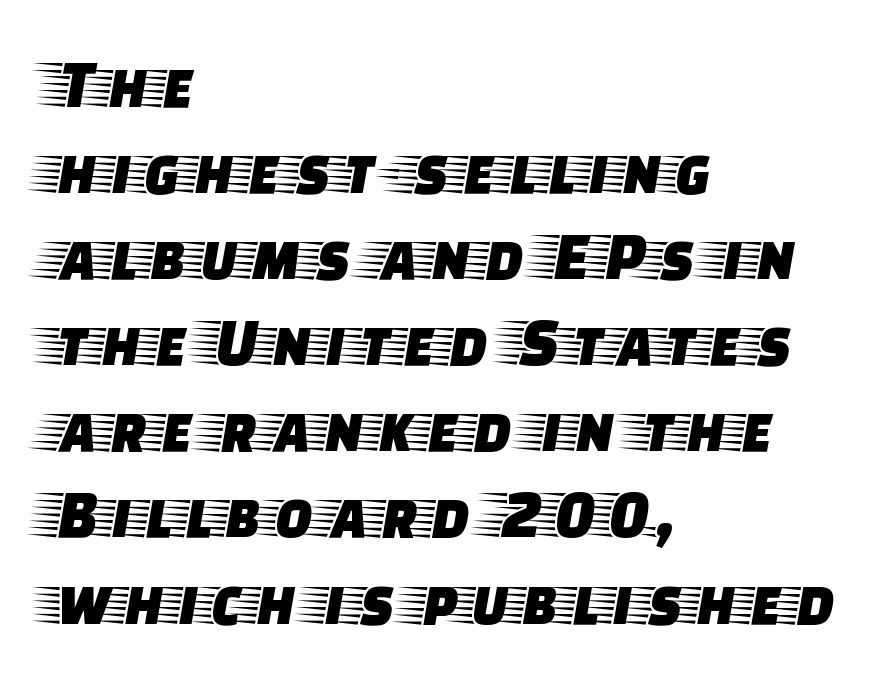
{"serif": "yes", "width": "wide", "stroke_contrast": "low", "x_height": "large", "monospaced": "no", "underline": "no", "align": "left", "line_spacing_ratio": 1.23, "letter_spacing": "normal", "letter_spacing_em": 0.0, "glyph_px": 70}
